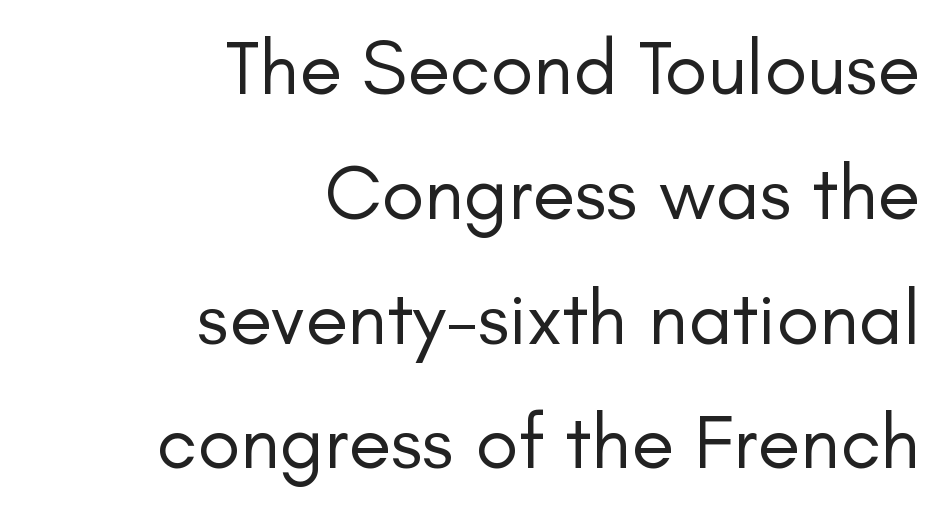
Q: Is the text bold? A: No.
Q: Is the text italic (slanted)? A: No, it is upright.
Q: Is the typeface a serif or a sans-serif typeface? A: Sans-serif.
Q: Is the text underlined? A: No.
Q: How is the paragraph aligned? A: Right-aligned.
Q: Is the spacing between letters normal or unusually wide? A: Normal.
Q: Is the spacing between lines tight, normal or loose? A: Normal.
Q: Width (condensed, normal, or wide)? A: Normal.
Q: Stroke contrast? A: Low.
Q: x-height? A: Small.
Q: Monospaced? A: No.
